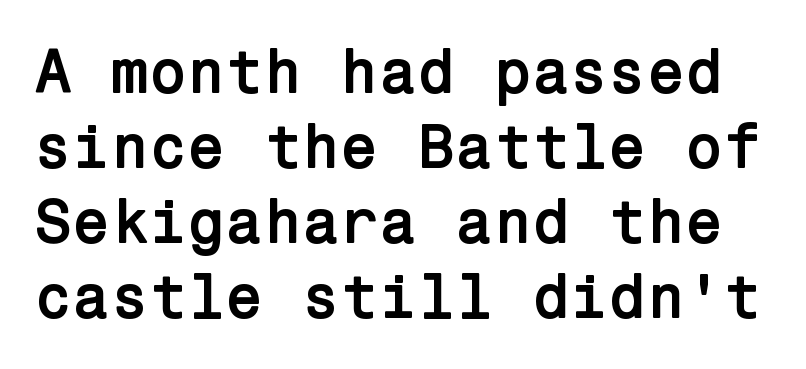
Q: Is the text bold? A: Yes.
Q: Is the text italic (slanted)? A: No, it is upright.
Q: Is the typeface a serif or a sans-serif typeface? A: Sans-serif.
Q: Is the text underlined? A: No.
Q: Is the spacing between letters normal or unusually wide? A: Normal.
Q: Width (condensed, normal, or wide)? A: Normal.
Q: Stroke contrast? A: Low.
Q: x-height? A: Medium.
